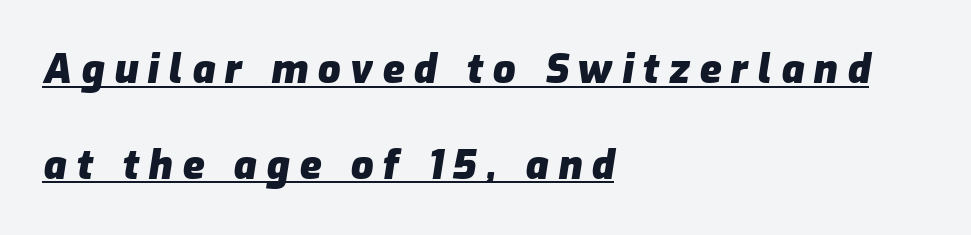
The strokes are fattened all the way to bold. The lines are spread far apart with generous leading. Character widths vary here, with narrow letters taking less room than wide ones. Looks like someone drew a line under every word here.
